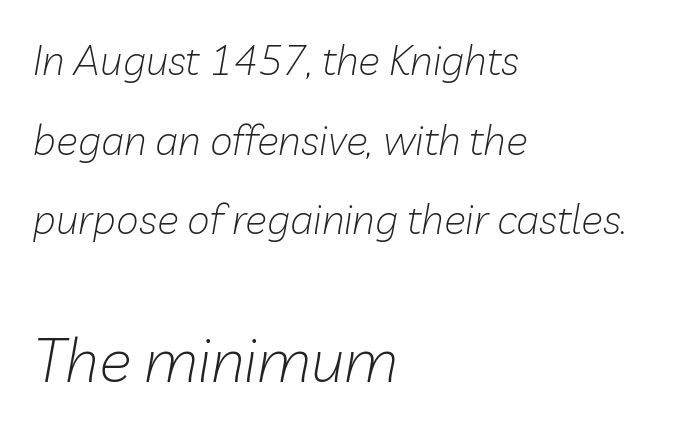
Q: Is the text bold? A: No.
Q: Is the text italic (slanted)? A: Yes, it leans right by about 10 degrees.
Q: Is the text underlined? A: No.
Q: How is the paragraph aligned? A: Left-aligned.
Q: Is the spacing between letters normal or unusually wide? A: Normal.
Q: Is the spacing between lines tight, normal or loose? A: Loose.
Q: Which block of text is set in a larger size, the first (top) or the second (bottom)? A: The second (bottom) one.
Q: Width (condensed, normal, or wide)? A: Normal.
Q: Stroke contrast? A: Low.
Q: x-height? A: Medium.
Q: Monospaced? A: No.
